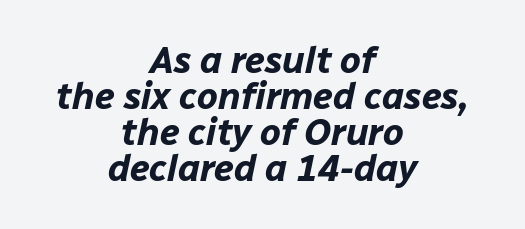
The image shows 37 px bold type, italic (leaning right); set centered, tight line spacing (0.97x), normal letter spacing, not underlined; low stroke contrast and a medium x-height.
